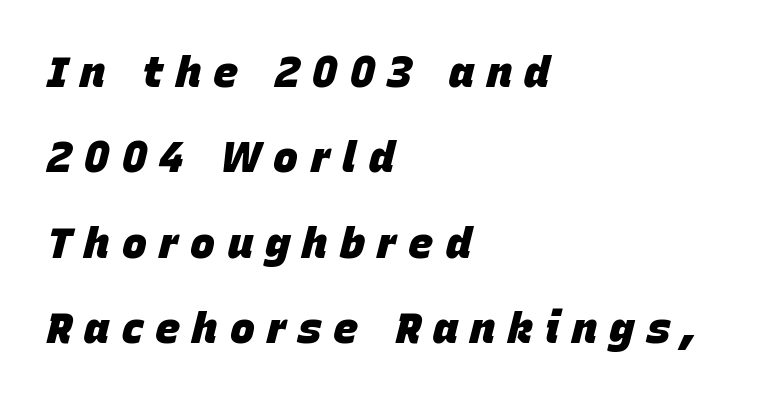
Check the space under the baseline: it is left empty. The line-height multiplier appears high, well above default. Leftover space on each line is placed entirely after the last word. Looking at the ascenders, they clearly lean. The type is letterspaced generously, with wide tracking. A typesetter would call this proportional, since set widths differ per character.
